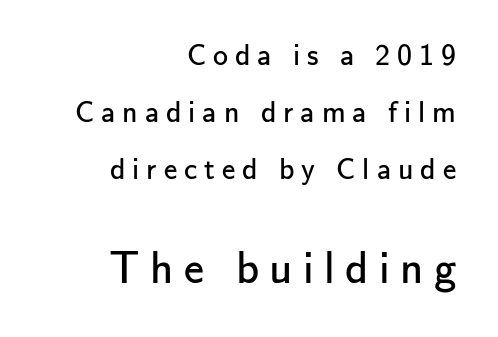
The image shows 45 px regular-weight sans-serif type, upright; set right-aligned, loose line spacing (1.9x), unusually wide letter spacing (+0.23 em), not underlined; the second (bottom) block is 1.5x larger; low stroke contrast and a small x-height.
